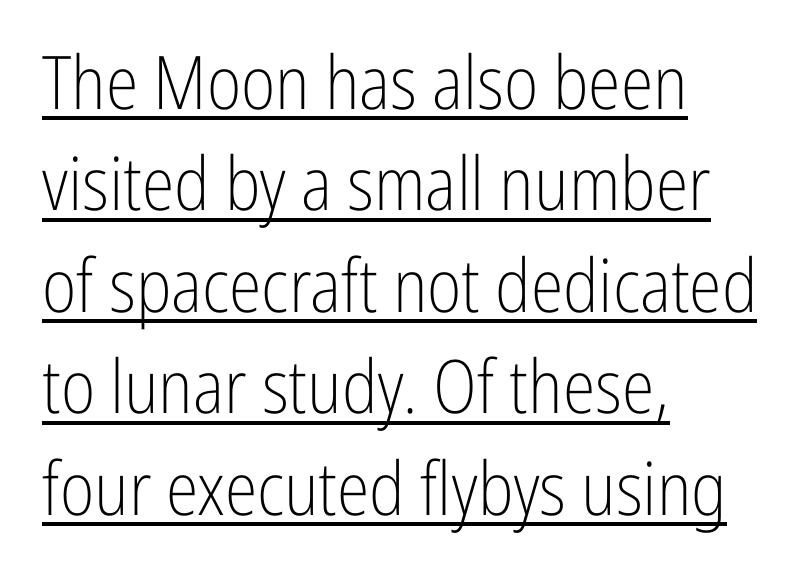
The image shows 74 px light, condensed sans-serif type, upright; set left-aligned, normal line spacing (1.37x), normal letter spacing, underlined; low stroke contrast and a medium x-height.
